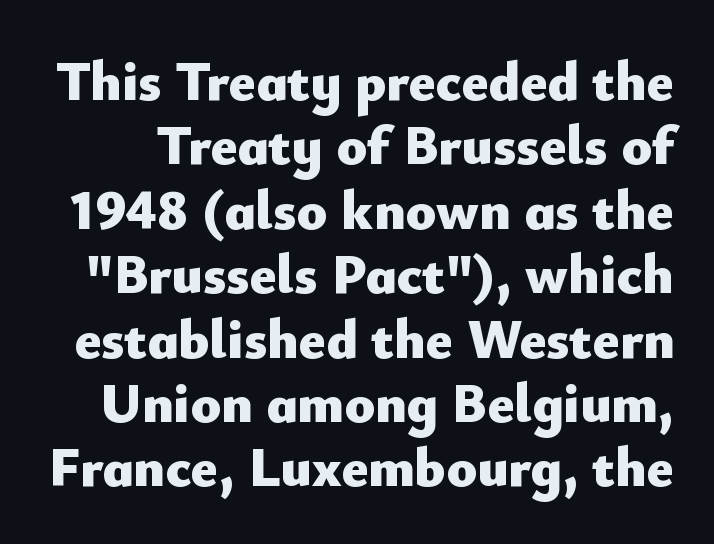
What kind of face is this? One without serifs — a sans. A bare baseline throughout the passage. Spacing verdict: proportional, widths tailored to each character. The line-height multiplier appears low, near solid setting. Caption: bold face, heavy strokes.
